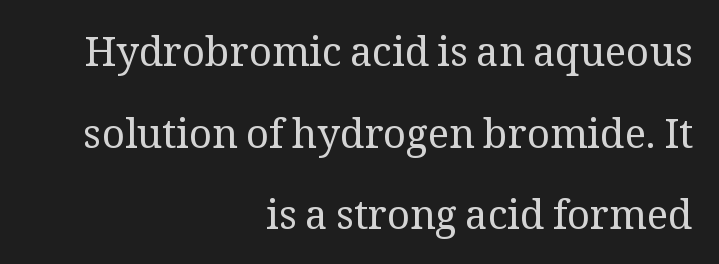
The image shows 40 px regular-weight serif type, upright; set right-aligned, loose line spacing (2.04x), normal letter spacing, not underlined; medium stroke contrast and a medium x-height.
